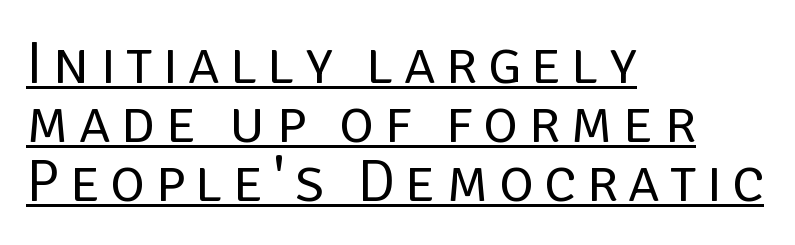
The typesetter chose a ragged-right arrangement here. The passage shown is typeset with a sans-serif family. A typesetter would call this leading minimal, almost set solid. No letter is thick-stroked: the sample isn't bold. Underlining? Definitely there.
